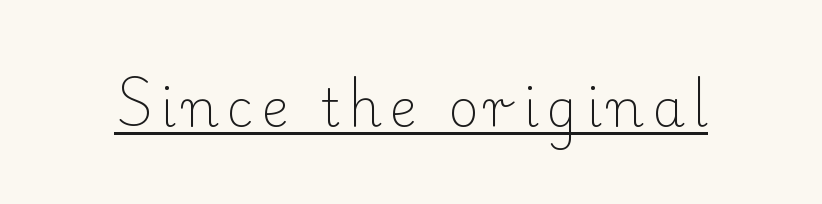
{"serif": "yes", "italic": "no", "bold": "no", "weight": "light", "width": "normal", "stroke_contrast": "low", "x_height": "small", "monospaced": "no", "underline": "yes", "glyph_px": 52}
